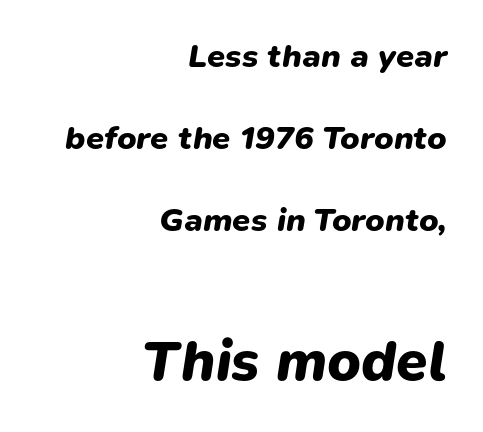
{"italic": "yes", "lean": "right", "slant_degrees": 9, "bold": "yes", "weight": "heavy", "width": "normal", "stroke_contrast": "low", "x_height": "medium", "monospaced": "no", "underline": "no", "align": "right", "line_spacing": "loose", "line_spacing_ratio": 2.49, "letter_spacing": "normal", "letter_spacing_em": 0.0, "larger_block": "second", "size_ratio": 1.73, "glyph_px": 57}
